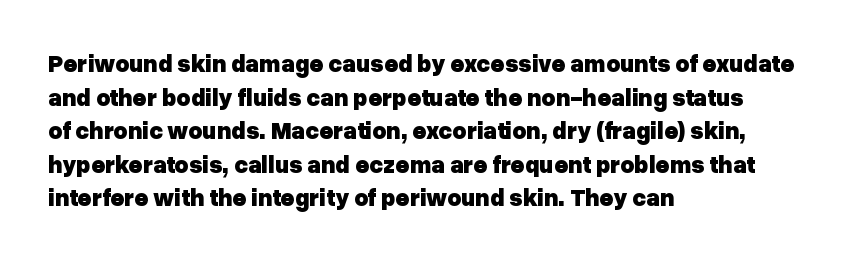
Q: Is the text bold? A: Yes.
Q: Is the text italic (slanted)? A: No, it is upright.
Q: Is the text underlined? A: No.
Q: How is the paragraph aligned? A: Left-aligned.
Q: Is the spacing between letters normal or unusually wide? A: Normal.
Q: Is the spacing between lines tight, normal or loose? A: Normal.
